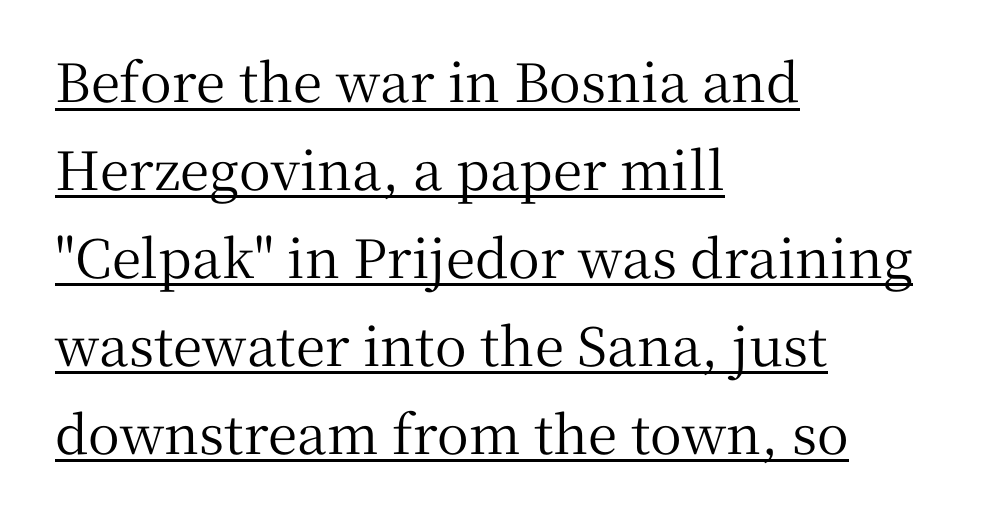
{"serif": "yes", "italic": "no", "width": "normal", "stroke_contrast": "medium", "x_height": "medium", "monospaced": "no", "underline": "yes", "align": "left", "line_spacing": "normal", "line_spacing_ratio": 1.66, "letter_spacing": "normal", "letter_spacing_em": 0.0, "glyph_px": 53}
